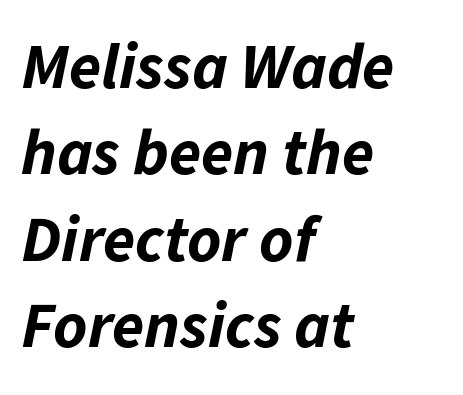
The font is running at its bold setting. The block of text has a typical density, with ordinary space between rows. The space directly below the letters is spotless. This rendering leaves character spacing at its baseline value. Notice how the stems are inclined rather than vertical — that's the hallmark of italics. Each line starts at the same left margin while the right side varies.
